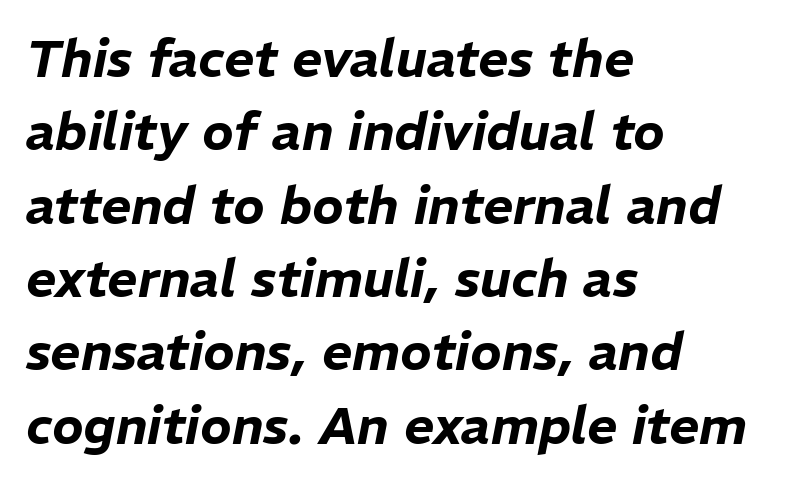
Interline gaps are of average width in this sample. Observe the ordinary spacing: letters are neighbours, not strangers. Where is the straight margin? On the left. Only glyphs here, with clear space below each row. The specimen reads as italic at a glance.
